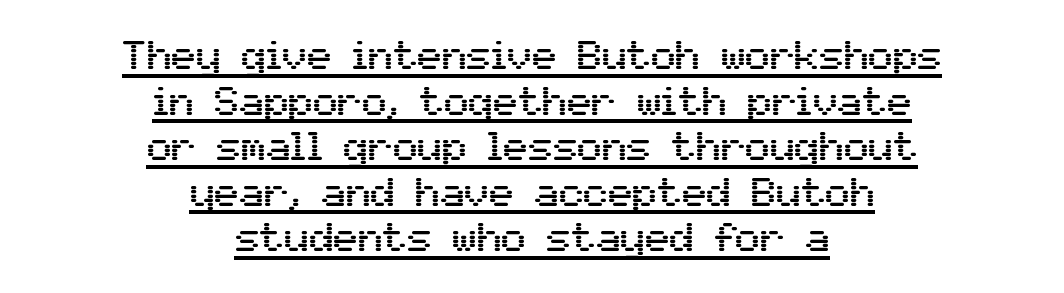
The image shows 41 px sans-serif type, upright; set centered, tight line spacing (1.11x), normal letter spacing, underlined; medium stroke contrast and a medium x-height.
